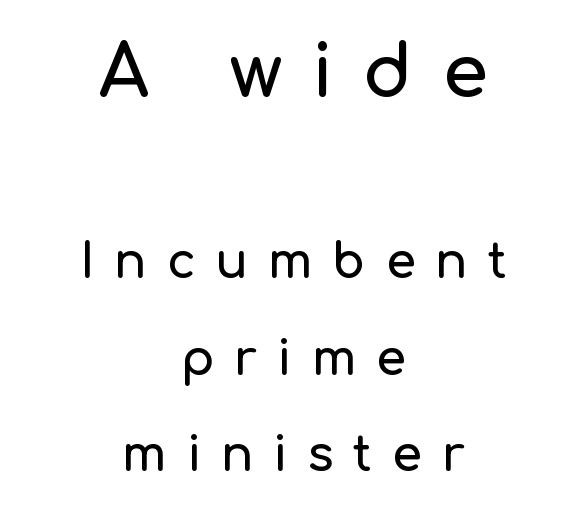
{"serif": "no", "italic": "no", "width": "normal", "stroke_contrast": "low", "x_height": "medium", "monospaced": "no", "underline": "no", "align": "center", "line_spacing": "loose", "line_spacing_ratio": 2.01, "letter_spacing": "wide", "letter_spacing_em": 0.41, "larger_block": "first", "size_ratio": 1.5, "glyph_px": 72}
